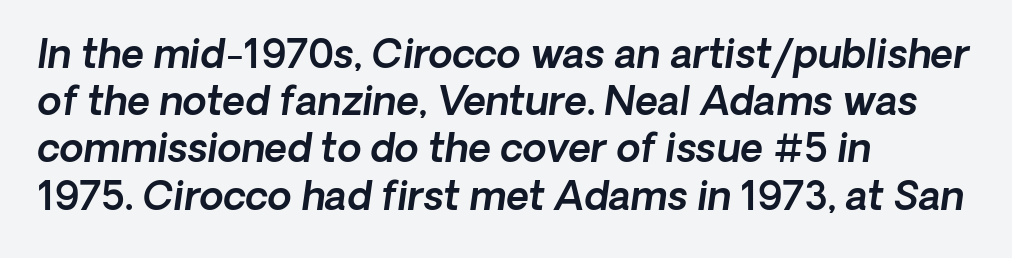
These lines keep a tight, regular rhythm from letter to letter. Type without underlining. The letters carry no serifs — their stems end cleanly without finishing strokes. You could not count columns in this text — the font is proportionally spaced. All the whitespace from short lines collects on the right.
